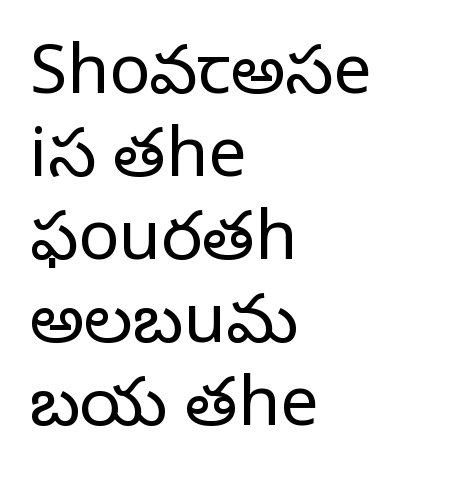
The passage is arranged the way most books set body copy — flush left. The designer went with a serif here, giving each stem small feet. Each letter keeps its own natural width here, so spacing adapts to shape. If you drew a line through each stem, it would be perfectly vertical. The words here are not underlined. The letterforms sit shoulder to shoulder at normal distance.
